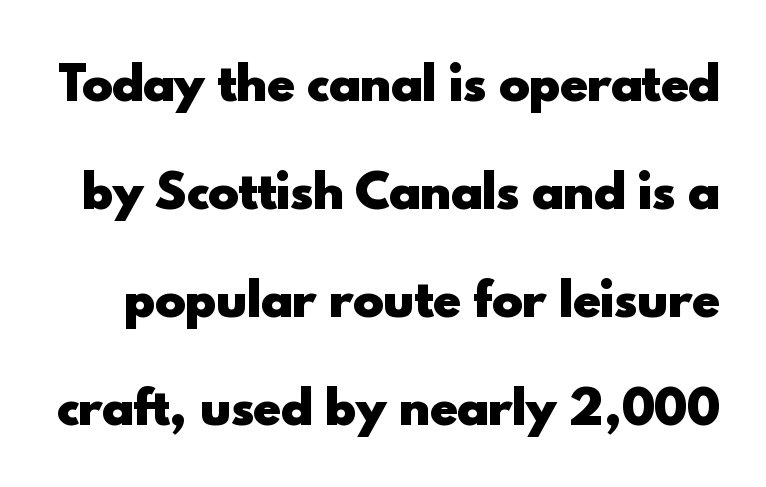
The image shows 46 px heavy sans-serif type, upright; set loose line spacing (2.35x), normal letter spacing, not underlined; a small x-height.
